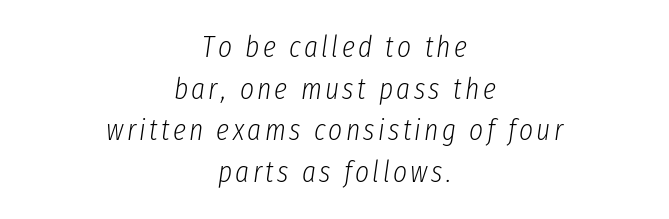
{"italic": "yes", "lean": "right", "slant_degrees": 8, "bold": "no", "weight": "light", "width": "condensed", "stroke_contrast": "low", "x_height": "medium", "monospaced": "no", "underline": "no", "align": "center", "line_spacing": "normal", "line_spacing_ratio": 1.39, "glyph_px": 30}
